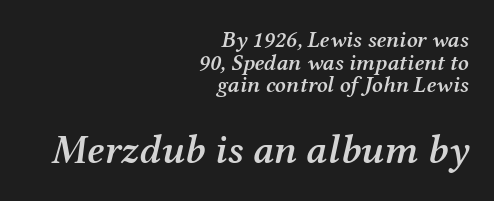
Every character sits at an angle, as italics do. There is no visible air inserted between adjacent glyphs. This is the in-between weight designers call semibold or demi. Each line ends at the same right margin while the left side varies. Nobody drew a line under any word here.
